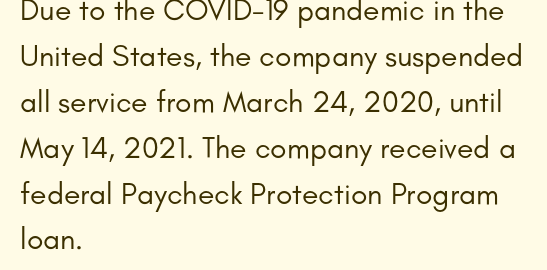
Vertical strokes here are truly vertical. This sample uses a sans-serif face. The lines sit at an ordinary, default distance from one another. Each row of text sits above clean, open space.
